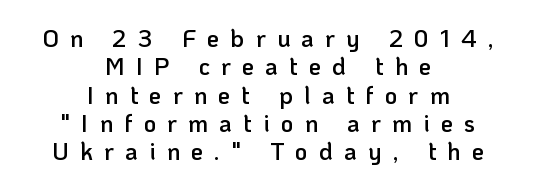
The image shows 24 px text type, upright; set centered, line spacing 1.18x, unusually wide letter spacing (+0.47 em), not underlined.
